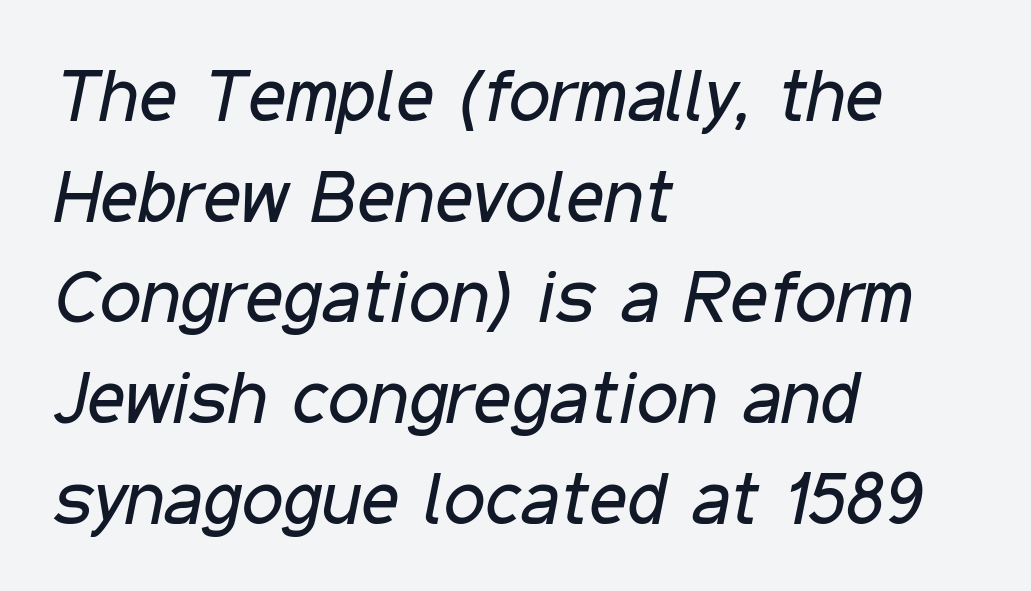
{"italic": "yes", "lean": "right", "slant_degrees": 11, "bold": "no", "weight": "regular", "width": "condensed", "stroke_contrast": "low", "x_height": "medium", "monospaced": "no", "underline": "no", "align": "left", "line_spacing": "normal", "line_spacing_ratio": 1.36, "letter_spacing": "normal", "letter_spacing_em": 0.0, "glyph_px": 74}
